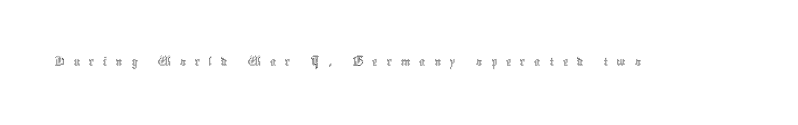
Q: Is the text bold? A: No.
Q: Is the text italic (slanted)? A: No, it is upright.
Q: Is the text underlined? A: No.
Q: Is the spacing between letters normal or unusually wide? A: Unusually wide.
Q: Width (condensed, normal, or wide)? A: Condensed.
Q: x-height? A: Medium.
Q: Monospaced? A: No.
